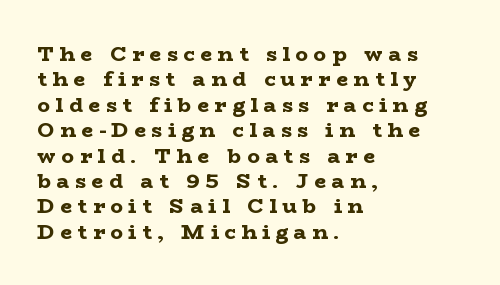
Q: Is the text bold? A: Yes.
Q: Is the text italic (slanted)? A: No, it is upright.
Q: Is the text underlined? A: No.
Q: How is the paragraph aligned? A: Left-aligned.
Q: Is the spacing between letters normal or unusually wide? A: Unusually wide.
